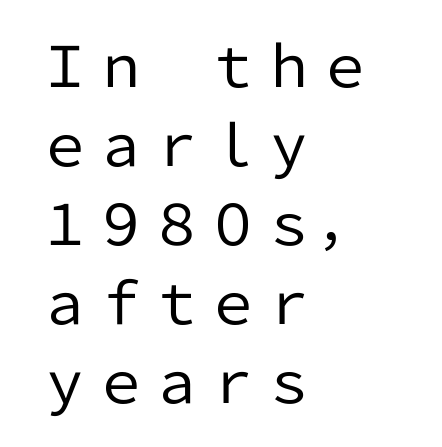
The image shows 56 px regular-weight sans-serif type, upright; set left-aligned, normal line spacing (1.41x), normal letter spacing, not underlined; low stroke contrast and a medium x-height.
